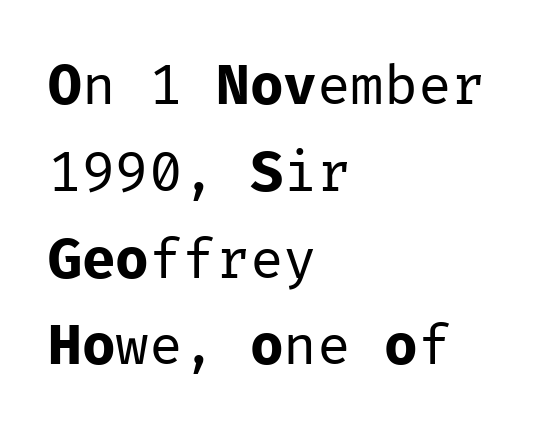
{"serif": "no", "italic": "no", "bold": "no", "weight": "regular", "width": "normal", "stroke_contrast": "low", "x_height": "medium", "monospaced": "yes", "underline": "no", "align": "left", "line_spacing": "normal", "line_spacing_ratio": 1.55, "letter_spacing": "normal", "letter_spacing_em": 0.0, "glyph_px": 56}
